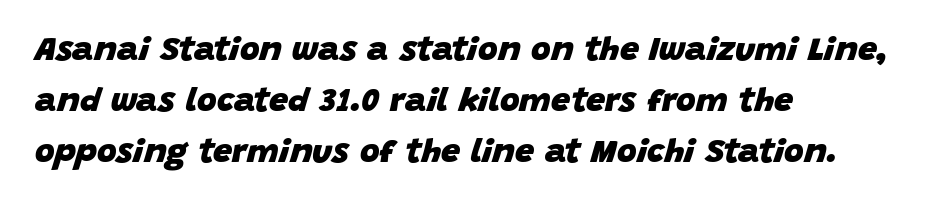
The image shows 34 px heavy type, italic (leaning right); set left-aligned, normal line spacing (1.5x), normal letter spacing, not underlined; low stroke contrast and a large x-height.
